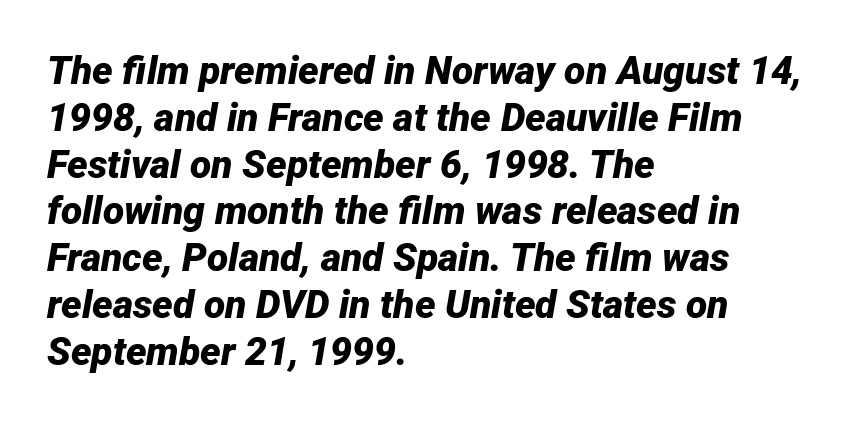
{"italic": "yes", "lean": "right", "slant_degrees": 12, "bold": "yes", "weight": "bold", "width": "normal", "stroke_contrast": "low", "x_height": "medium", "monospaced": "no", "underline": "no", "align": "left", "line_spacing_ratio": 1.2, "letter_spacing": "normal", "letter_spacing_em": 0.0, "glyph_px": 39}
